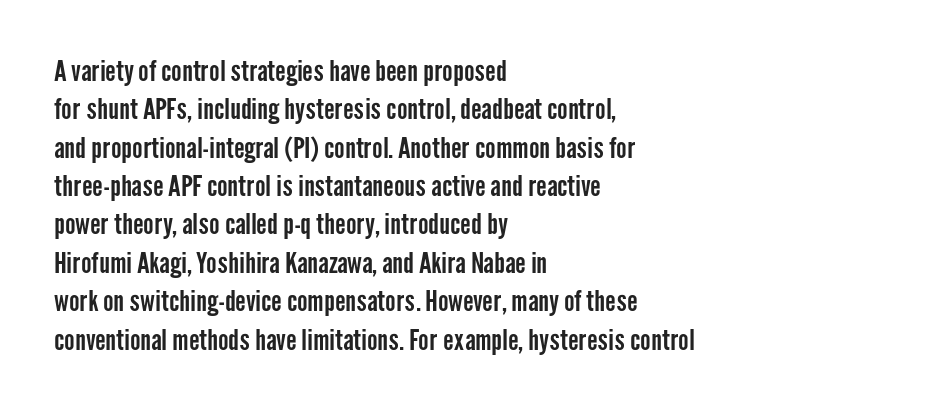
Nothing sits at the stroke ends, so this counts as sans-serif. These lines stack with their left ends in a neat column. Vertically, the passage feels balanced, rows spaced as you'd expect. Clear beneath every line of the passage. Spacing between characters is what you'd get straight out of the box. Ascenders rise straight up at ninety degrees.
